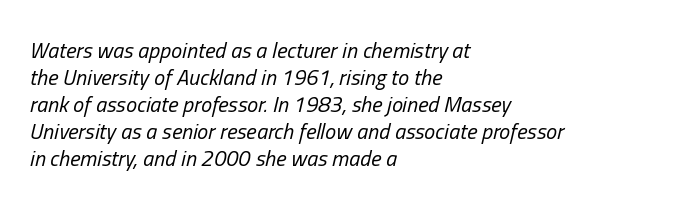
This rendering features lettering with no underline. Tracking value appears to be zero — textbook default spacing. The specimen reads as italic at a glance. Every row of glyphs begins at an identical x-position on the left. A light-to-regular cut is what we see here.
